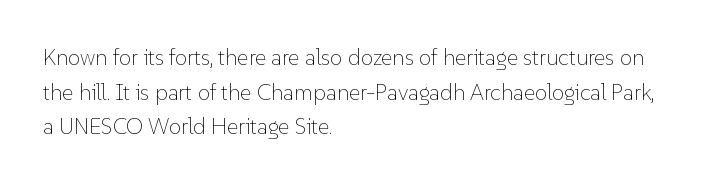
{"italic": "no", "bold": "no", "underline": "no", "align": "left", "line_spacing": "normal", "line_spacing_ratio": 1.57, "letter_spacing": "normal", "letter_spacing_em": 0.0, "glyph_px": 22}
